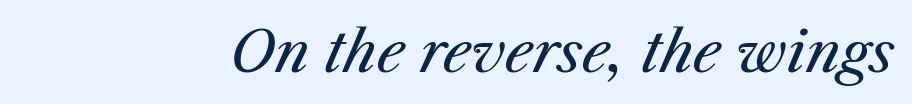
The image shows 56 px regular-weight type, italic (leaning right); set normal letter spacing, not underlined; medium stroke contrast and a medium x-height.
